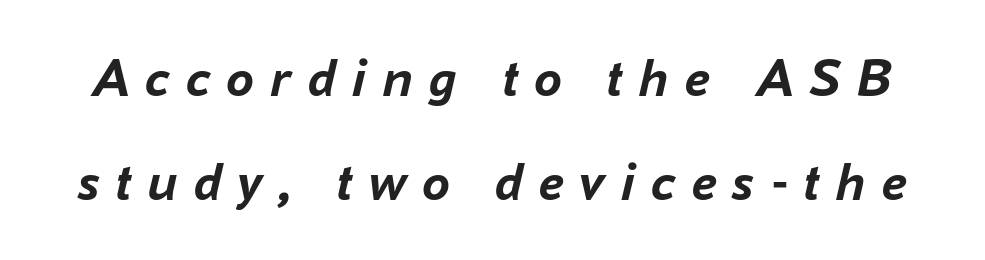
The image shows 56 px semibold type, italic (leaning right); set line spacing 1.86x, unusually wide letter spacing (+0.28 em), not underlined; low stroke contrast and a medium x-height.
